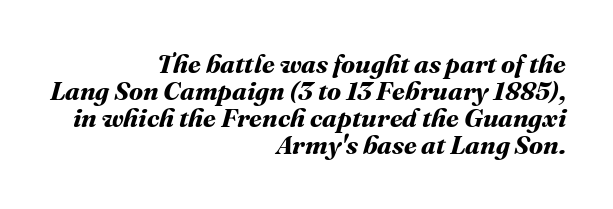
{"bold": "yes", "underline": "no", "align": "right", "line_spacing": "tight", "line_spacing_ratio": 1.04, "letter_spacing": "normal", "letter_spacing_em": 0.0, "glyph_px": 26}
